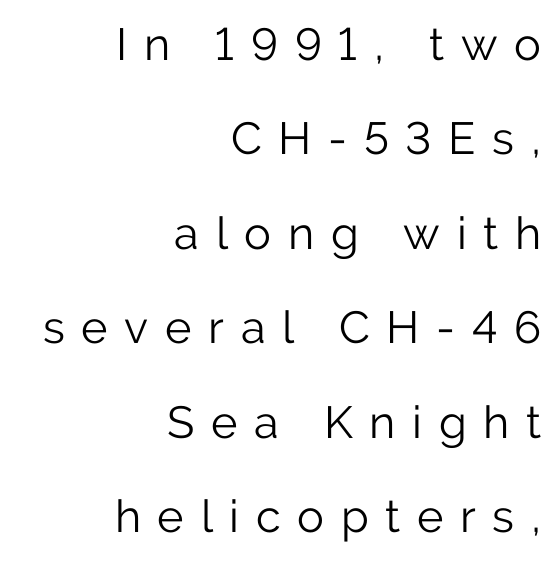
{"serif": "no", "italic": "no", "bold": "no", "weight": "light", "width": "normal", "stroke_contrast": "low", "x_height": "medium", "monospaced": "no", "underline": "no", "align": "right", "line_spacing": "loose", "line_spacing_ratio": 2.1, "letter_spacing": "wide", "letter_spacing_em": 0.37, "glyph_px": 45}
